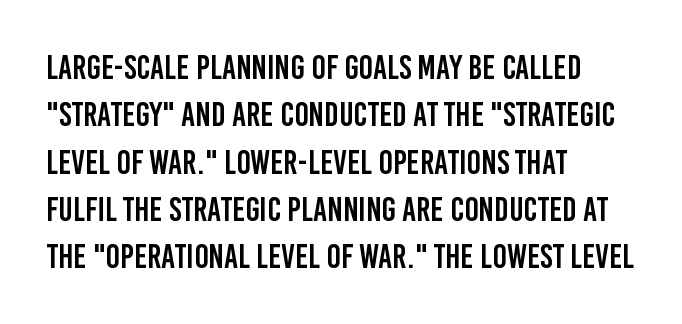
The image shows 34 px condensed sans-serif type, upright; set left-aligned, normal line spacing (1.39x), normal letter spacing, not underlined; low stroke contrast and a large x-height.
